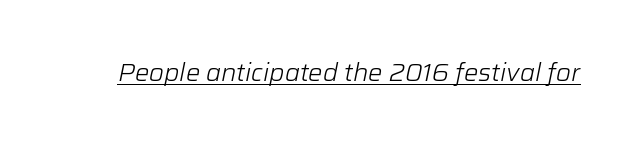
The image shows 24 px text type, italic (leaning right); set normal letter spacing, underlined.
